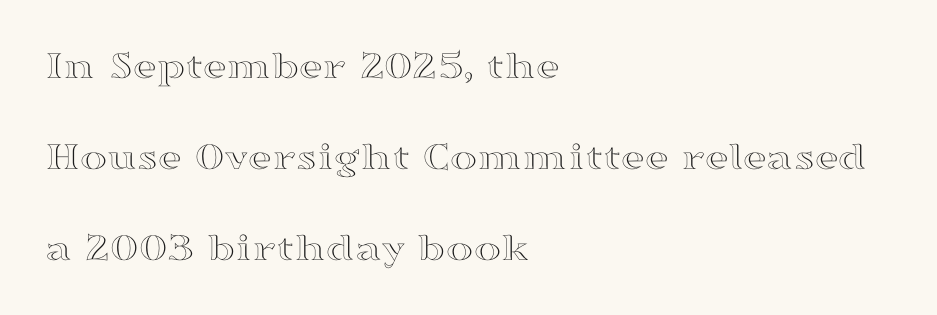
The image shows 41 px wide type, upright; set left-aligned, loose line spacing (2.22x), normal letter spacing, not underlined; a medium x-height.
